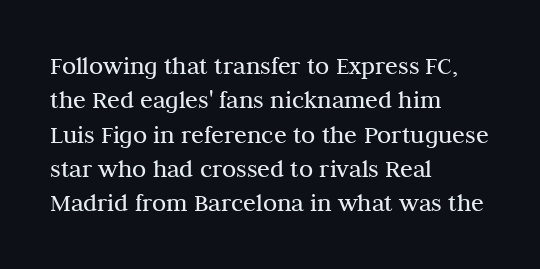
{"italic": "no", "bold": "no", "underline": "no", "align": "left", "line_spacing": "normal", "line_spacing_ratio": 1.32, "letter_spacing": "normal", "letter_spacing_em": 0.0, "glyph_px": 26}
